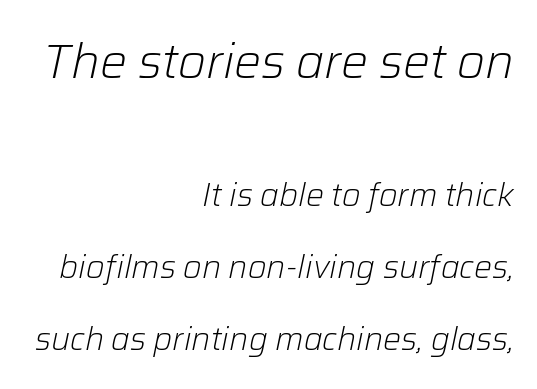
Q: Is the text bold? A: No.
Q: Is the text italic (slanted)? A: Yes, it leans right by about 12 degrees.
Q: Is the text underlined? A: No.
Q: How is the paragraph aligned? A: Right-aligned.
Q: Is the spacing between letters normal or unusually wide? A: Normal.
Q: Is the spacing between lines tight, normal or loose? A: Loose.
Q: Which block of text is set in a larger size, the first (top) or the second (bottom)? A: The first (top) one.
Q: Width (condensed, normal, or wide)? A: Normal.
Q: Stroke contrast? A: Low.
Q: x-height? A: Medium.
Q: Monospaced? A: No.
